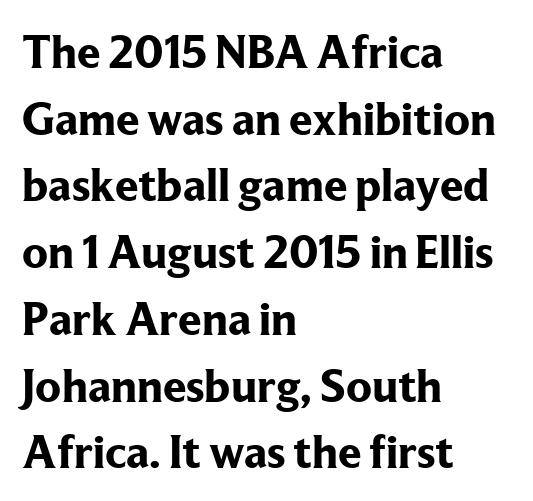
The image shows 47 px bold serif type, upright; set left-aligned, normal line spacing (1.42x), normal letter spacing, not underlined; low stroke contrast and a medium x-height.
